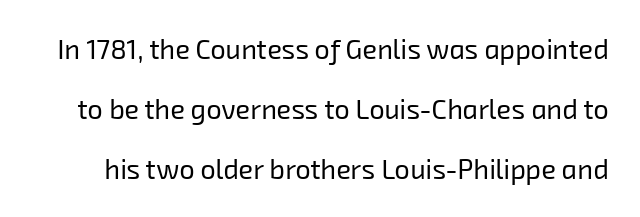
{"bold": "no", "underline": "no", "line_spacing": "loose", "line_spacing_ratio": 2.22, "letter_spacing": "normal", "letter_spacing_em": 0.0, "glyph_px": 27}
